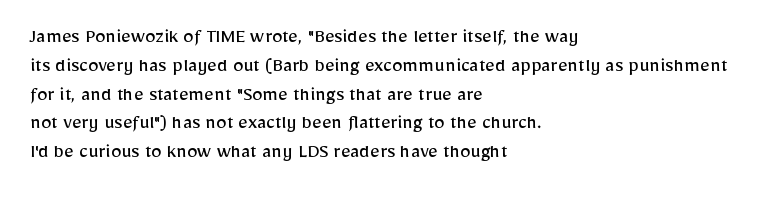
Each new line begins a customary step beneath the previous one. Stems here are at most as thick as an everyday book face. Words appear dense and cohesive because spacing is normal. Descenders hang freely into open space. The axis of the letterforms is exactly vertical.
